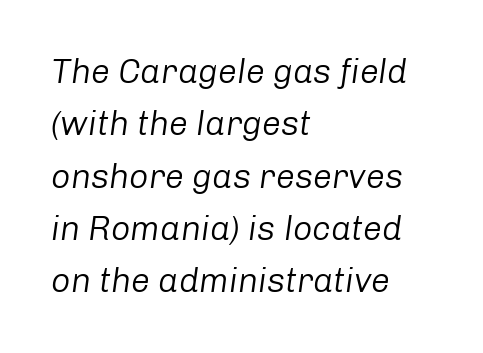
The image shows 34 px regular-weight type, italic (leaning right); set left-aligned, normal line spacing (1.54x), normal letter spacing, not underlined; low stroke contrast and a medium x-height.
